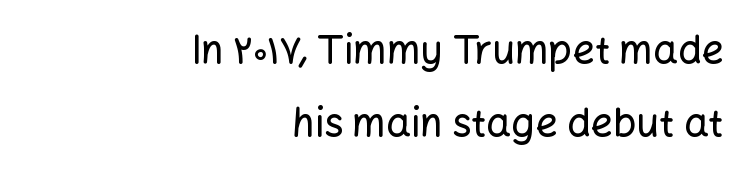
The image shows 39 px sans-serif type, upright; set right-aligned, line spacing 1.86x, normal letter spacing, not underlined; low stroke contrast and a medium x-height.
